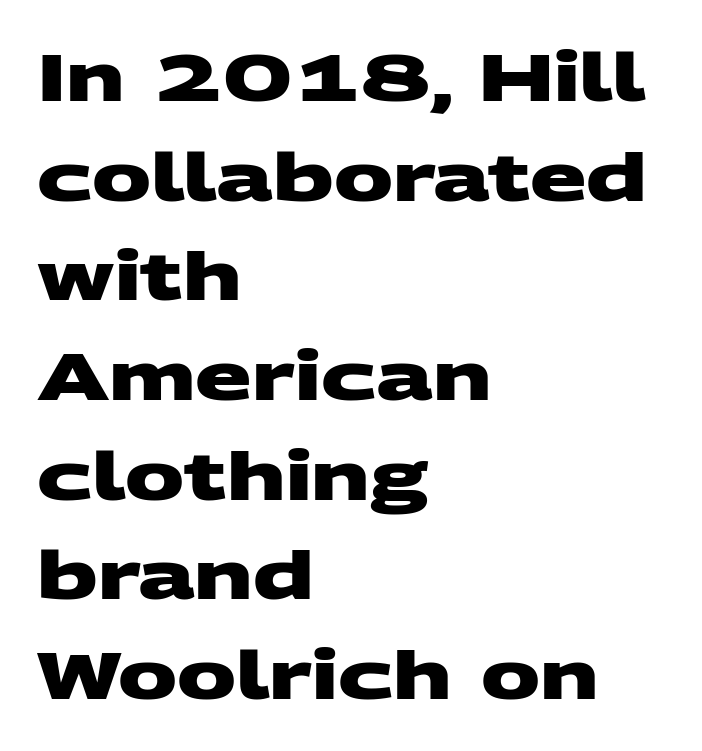
Q: Is the text bold? A: Yes.
Q: Is the typeface a serif or a sans-serif typeface? A: Sans-serif.
Q: Is the text underlined? A: No.
Q: How is the paragraph aligned? A: Left-aligned.
Q: Is the spacing between letters normal or unusually wide? A: Normal.
Q: Is the spacing between lines tight, normal or loose? A: Normal.
Q: Width (condensed, normal, or wide)? A: Wide.
Q: Stroke contrast? A: Medium.
Q: x-height? A: Large.
Q: Monospaced? A: No.
